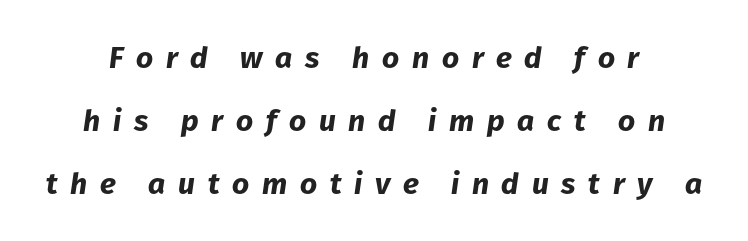
The image shows 30 px bold type, italic (leaning right); set loose line spacing (2.1x), unusually wide letter spacing (+0.42 em), not underlined; low stroke contrast and a medium x-height.
